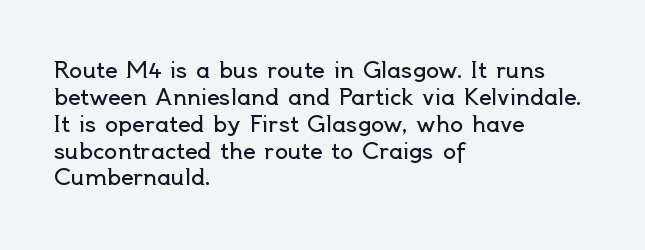
Q: Is the text bold? A: No.
Q: Is the text italic (slanted)? A: No, it is upright.
Q: Is the text underlined? A: No.
Q: How is the paragraph aligned? A: Left-aligned.
Q: Is the spacing between letters normal or unusually wide? A: Normal.
